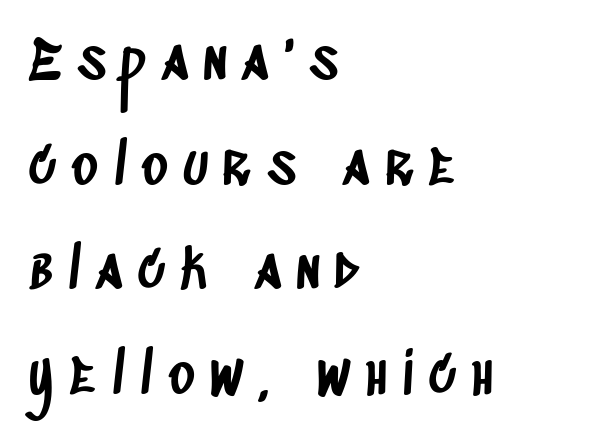
Q: Is the typeface a serif or a sans-serif typeface? A: Sans-serif.
Q: Is the text underlined? A: No.
Q: How is the paragraph aligned? A: Left-aligned.
Q: Is the spacing between letters normal or unusually wide? A: Unusually wide.
Q: Width (condensed, normal, or wide)? A: Condensed.
Q: Stroke contrast? A: Low.
Q: x-height? A: Large.
Q: Monospaced? A: No.
